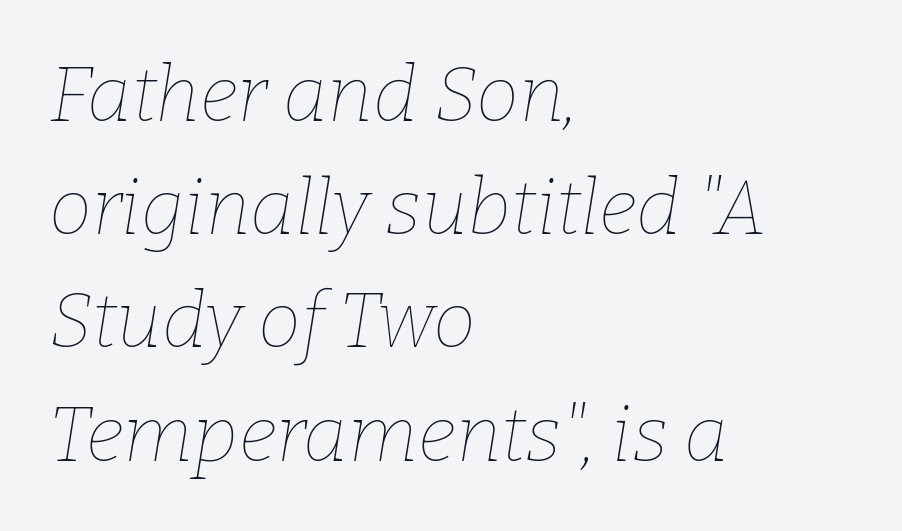
Q: Is the text bold? A: No.
Q: Is the text italic (slanted)? A: Yes, it leans right by about 9 degrees.
Q: Is the text underlined? A: No.
Q: How is the paragraph aligned? A: Left-aligned.
Q: Is the spacing between letters normal or unusually wide? A: Normal.
Q: Is the spacing between lines tight, normal or loose? A: Normal.
Q: Width (condensed, normal, or wide)? A: Normal.
Q: Stroke contrast? A: Low.
Q: x-height? A: Medium.
Q: Monospaced? A: No.
